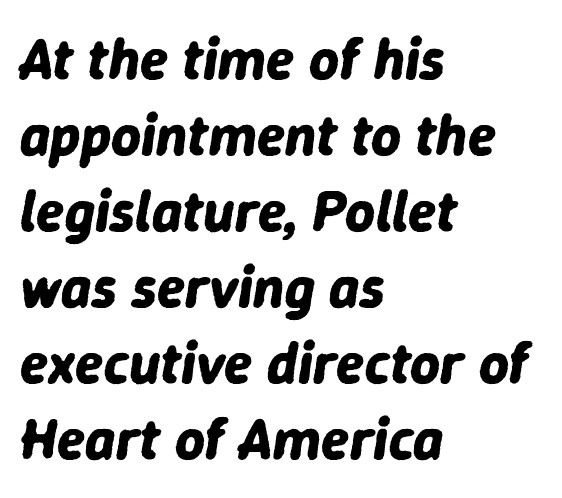
The face used here has the dense, thick strokes of a bold. Each letter keeps its own natural width here, so spacing adapts to shape. The space between consecutive lines is moderate. The passage shown has conventional tracking throughout. This sample is left-justified, so line endings fall wherever the words run out. Yep, that's italic — everything's leaning.
